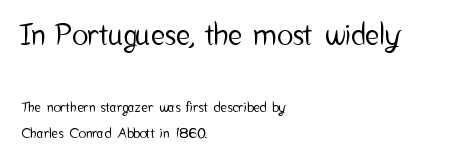
{"serif": "no", "italic": "no", "width": "condensed", "stroke_contrast": "low", "x_height": "medium", "monospaced": "no", "underline": "no", "align": "left", "line_spacing_ratio": 1.85, "letter_spacing": "normal", "letter_spacing_em": 0.0, "larger_block": "first", "size_ratio": 2.14, "glyph_px": 30}
